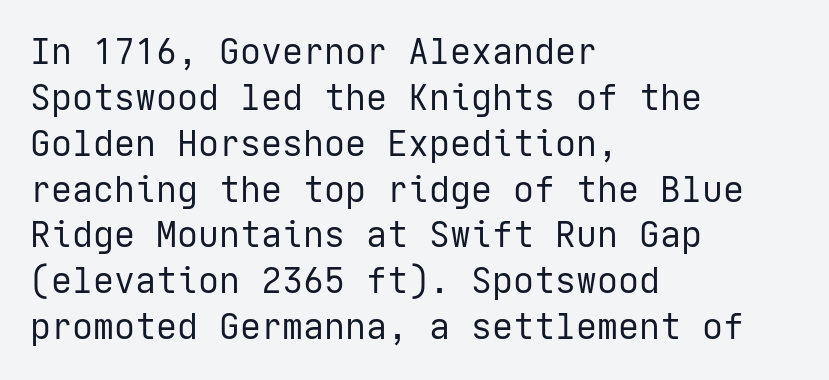
The glyphs in this specimen are sans serif. Only glyphs here, with clear space below each row. These lines sit exactly where default settings would place them. Stroke mass is kept to a normal reading level or below. This sample uses an upright cut, with every glyph sitting square on the baseline. Layout note: lines flush left.
